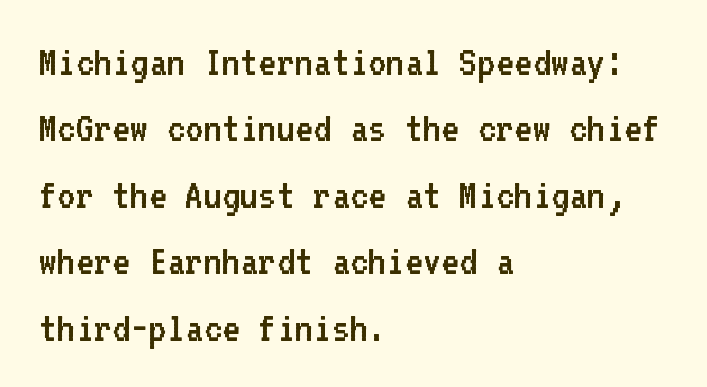
Q: Is the text bold? A: No.
Q: Is the text italic (slanted)? A: No, it is upright.
Q: Is the typeface a serif or a sans-serif typeface? A: Sans-serif.
Q: Is the text underlined? A: No.
Q: How is the paragraph aligned? A: Left-aligned.
Q: Is the spacing between letters normal or unusually wide? A: Normal.
Q: Is the spacing between lines tight, normal or loose? A: Normal.
Q: Width (condensed, normal, or wide)? A: Normal.
Q: Stroke contrast? A: Low.
Q: x-height? A: Medium.
Q: Monospaced? A: Yes.
